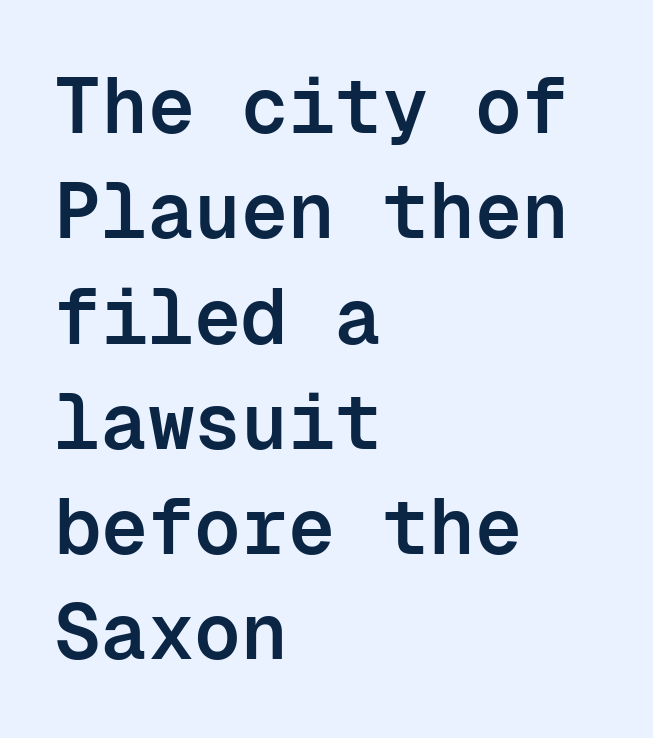
Serifs: no, the terminals of the letterforms are clean. Check under the words: just untouched page. Spacing verdict: monospaced, one width for all characters. Tall strokes in this sample are plumb rather than angled.
